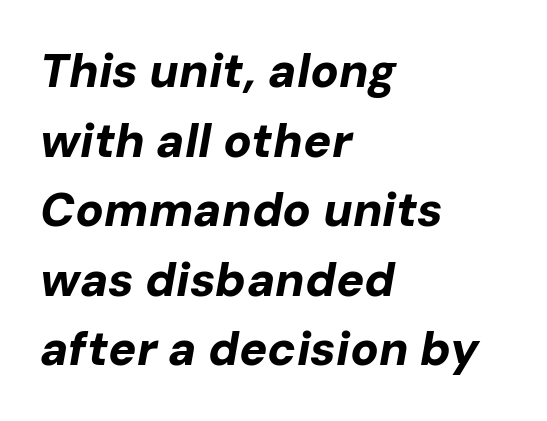
Q: Is the text bold? A: Yes.
Q: Is the text italic (slanted)? A: Yes, it leans right by about 10 degrees.
Q: Is the text underlined? A: No.
Q: How is the paragraph aligned? A: Left-aligned.
Q: Is the spacing between letters normal or unusually wide? A: Normal.
Q: Is the spacing between lines tight, normal or loose? A: Normal.
Q: Width (condensed, normal, or wide)? A: Normal.
Q: Stroke contrast? A: Low.
Q: x-height? A: Medium.
Q: Monospaced? A: No.
